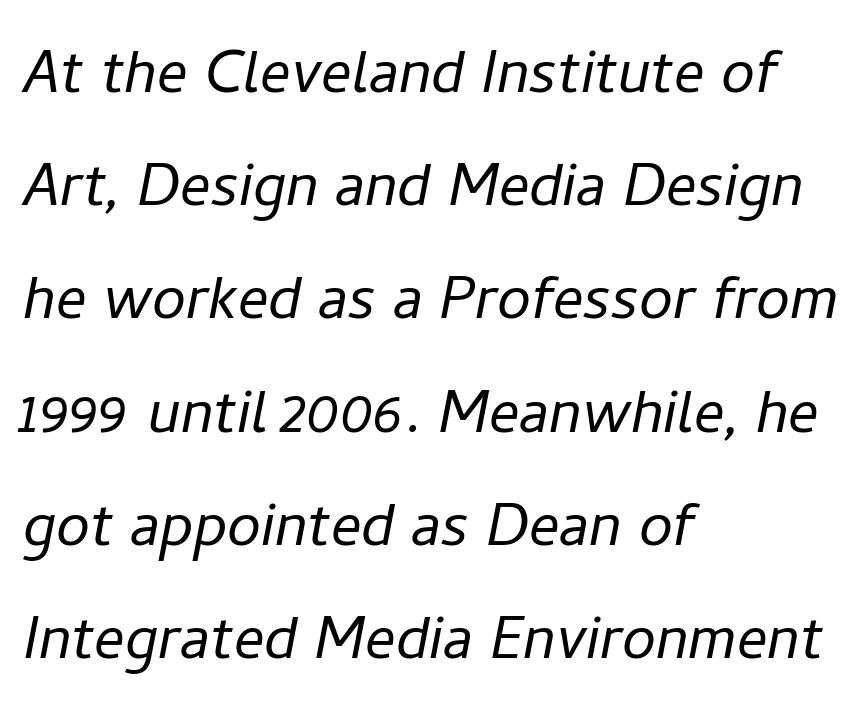
Quick note: interline space is typical. Rendered with sloped, italic letterforms. Each row of text sits above clean, open space. The face used here is proportionally spaced, like ordinary book or web type.
